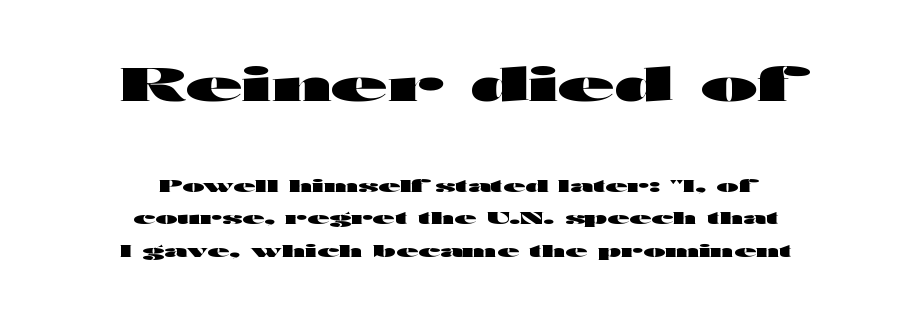
Q: Is the text bold? A: Yes.
Q: Is the text italic (slanted)? A: No, it is upright.
Q: Is the typeface a serif or a sans-serif typeface? A: Sans-serif.
Q: Is the text underlined? A: No.
Q: How is the paragraph aligned? A: Centered.
Q: Is the spacing between letters normal or unusually wide? A: Normal.
Q: Which block of text is set in a larger size, the first (top) or the second (bottom)? A: The first (top) one.
Q: Width (condensed, normal, or wide)? A: Wide.
Q: Stroke contrast? A: High.
Q: x-height? A: Medium.
Q: Monospaced? A: No.
